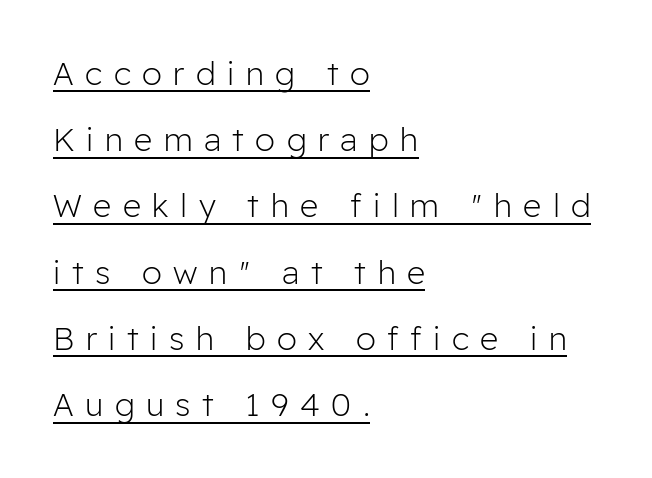
Vertical stems look standard width or narrower in stroke. This sample uses an upright cut, with every glyph sitting square on the baseline. The designer dialed line spacing up above the default. These characters rest on top of a visible drawn line. Looks like regular typesetting: each glyph gets only the width it needs.
